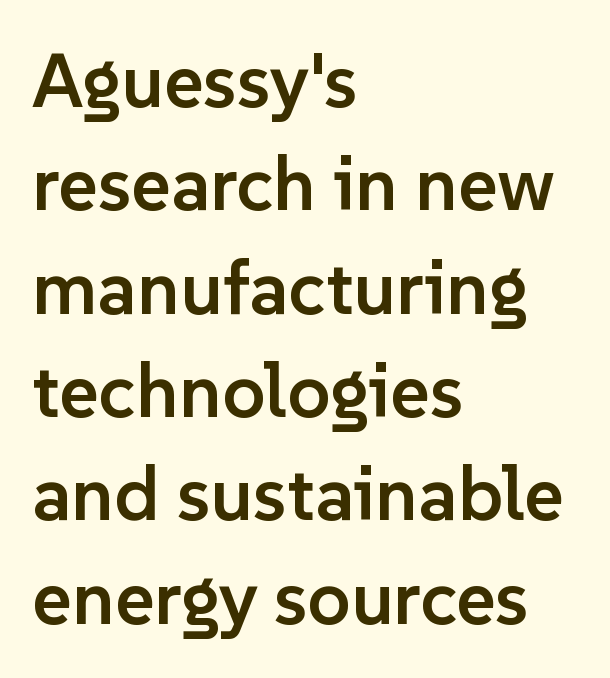
Q: Is the text bold? A: Semi-bold.
Q: Is the text italic (slanted)? A: No, it is upright.
Q: Is the typeface a serif or a sans-serif typeface? A: Sans-serif.
Q: Is the text underlined? A: No.
Q: How is the paragraph aligned? A: Left-aligned.
Q: Is the spacing between letters normal or unusually wide? A: Normal.
Q: Is the spacing between lines tight, normal or loose? A: Normal.
Q: Width (condensed, normal, or wide)? A: Normal.
Q: Stroke contrast? A: Low.
Q: x-height? A: Medium.
Q: Monospaced? A: No.
